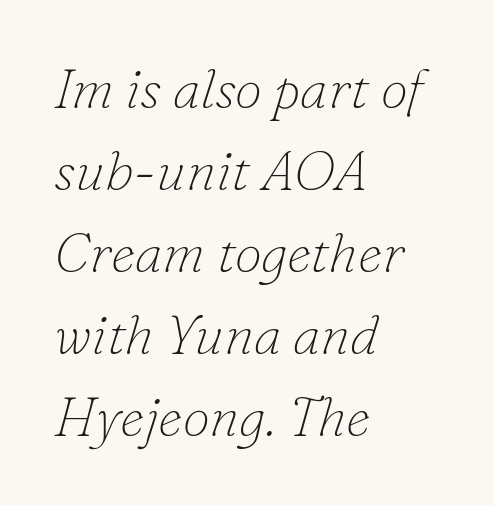
The image shows 55 px thin serif type, italic (leaning right); set left-aligned, normal line spacing (1.49x), normal letter spacing, not underlined; low stroke contrast and a small x-height.
